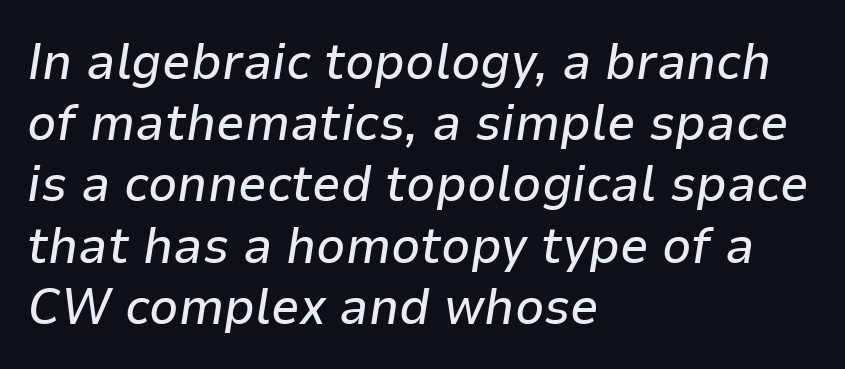
Q: Is the text italic (slanted)? A: Yes, it leans right by about 9 degrees.
Q: Is the text underlined? A: No.
Q: How is the paragraph aligned? A: Left-aligned.
Q: Is the spacing between letters normal or unusually wide? A: Normal.
Q: Width (condensed, normal, or wide)? A: Normal.
Q: Stroke contrast? A: Low.
Q: x-height? A: Medium.
Q: Monospaced? A: No.
